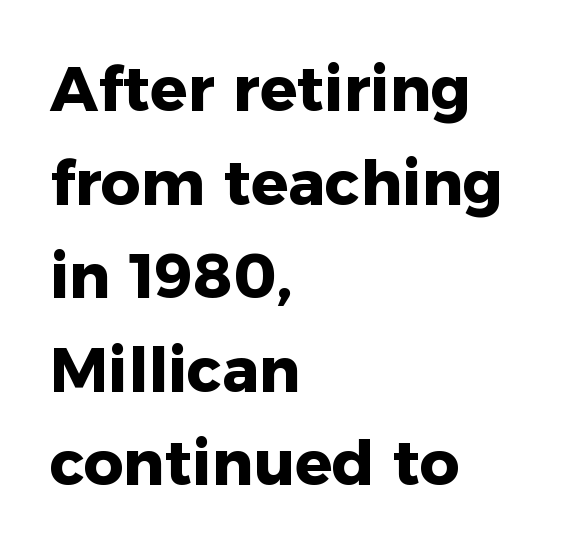
The image shows 62 px heavy sans-serif type, upright; set left-aligned, normal line spacing (1.51x), normal letter spacing, not underlined; low stroke contrast and a medium x-height.
